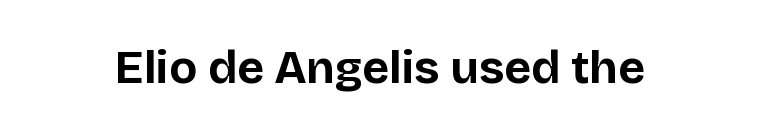
{"serif": "no", "italic": "no", "bold": "yes", "weight": "bold", "width": "normal", "stroke_contrast": "low", "x_height": "large", "monospaced": "no", "underline": "no", "letter_spacing": "normal", "letter_spacing_em": 0.0, "glyph_px": 46}
